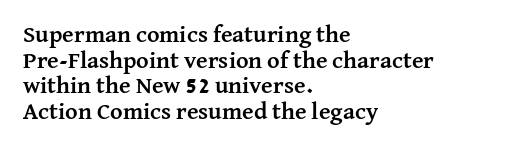
Q: Is the text bold? A: Yes.
Q: Is the text italic (slanted)? A: No, it is upright.
Q: Is the text underlined? A: No.
Q: How is the paragraph aligned? A: Left-aligned.
Q: Is the spacing between letters normal or unusually wide? A: Normal.
Q: Is the spacing between lines tight, normal or loose? A: Tight.
